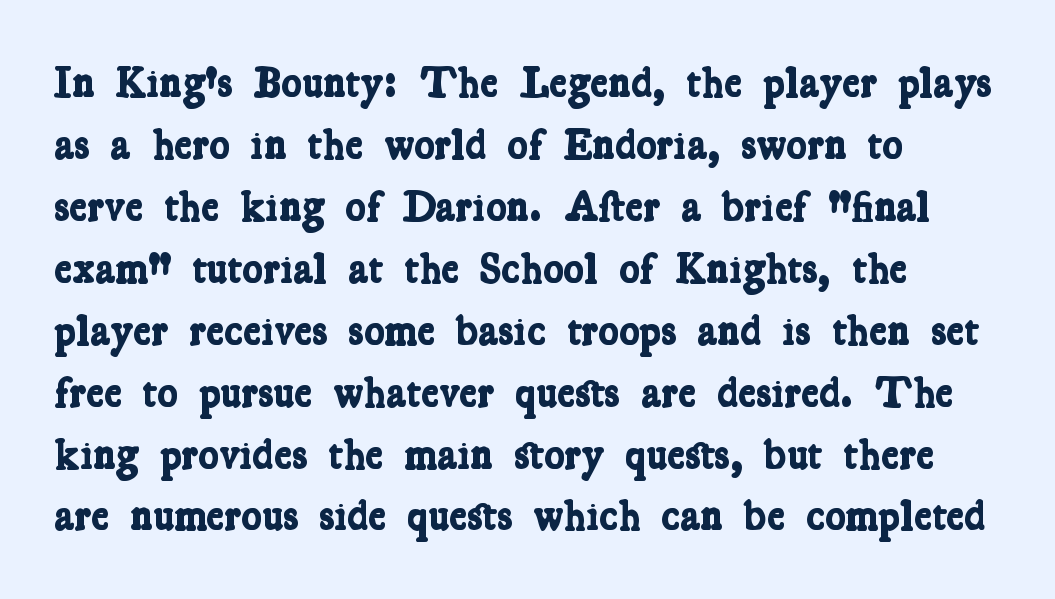
Q: Is the text bold? A: Yes.
Q: Is the typeface a serif or a sans-serif typeface? A: Serif.
Q: Is the text underlined? A: No.
Q: How is the paragraph aligned? A: Left-aligned.
Q: Is the spacing between letters normal or unusually wide? A: Normal.
Q: Is the spacing between lines tight, normal or loose? A: Normal.
Q: Width (condensed, normal, or wide)? A: Condensed.
Q: Stroke contrast? A: Low.
Q: x-height? A: Medium.
Q: Monospaced? A: No.
